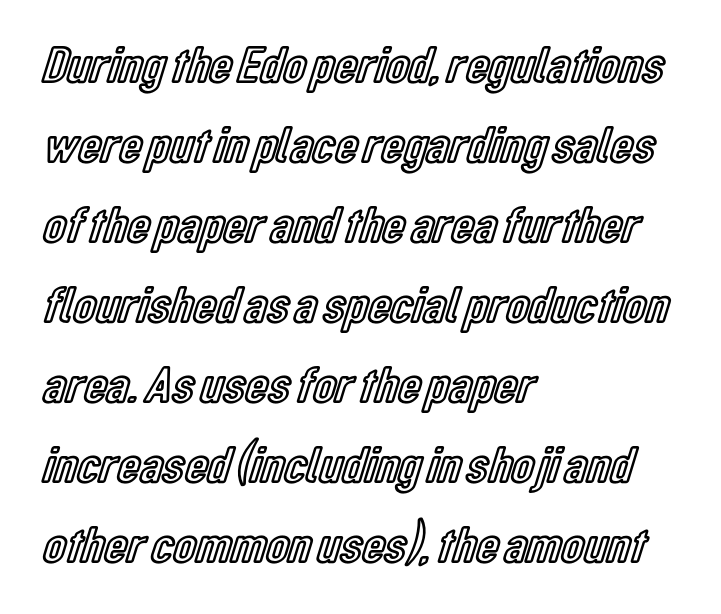
Q: Is the text italic (slanted)? A: Yes.
Q: Is the text underlined? A: No.
Q: How is the paragraph aligned? A: Left-aligned.
Q: Is the spacing between letters normal or unusually wide? A: Normal.
Q: Is the spacing between lines tight, normal or loose? A: Normal.
Q: Width (condensed, normal, or wide)? A: Condensed.
Q: x-height? A: Medium.
Q: Monospaced? A: No.
